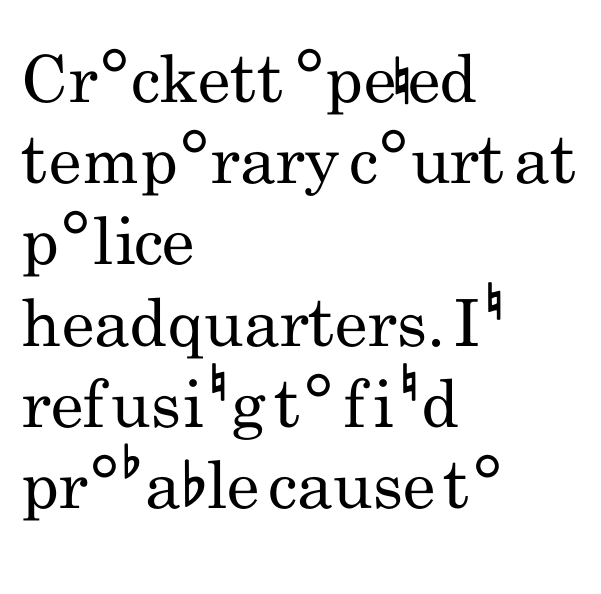
Successive baselines arrive at the customary interval. The face looks like a standard text weight, possibly lighter. The words here are not underlined. Typographically, this falls in the sans-serif category. Students, note that the glyphs here touch the page at normal intervals. Casual observation: everything's shoved over to the left.
